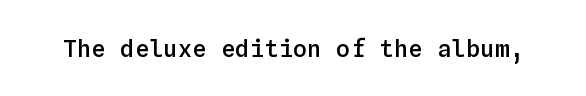
The image shows 24 px text type, upright; set normal letter spacing, not underlined.
